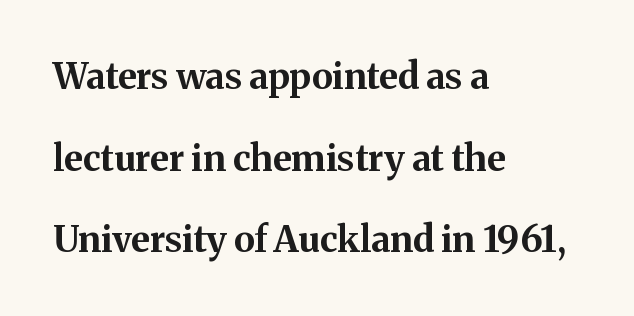
Descenders hang freely into open space. The sample has been set heavy, in full bold. The rendering uses natural spacing where letterforms have individual widths. Each letter's strokes conclude with small projecting serifs. Posture: upright roman. Spacing between characters is what you'd get straight out of the box.
